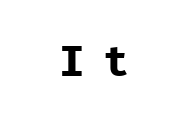
The image shows 43 px bold sans-serif type, upright, monospaced; set unusually wide letter spacing (+0.43 em), not underlined; low stroke contrast and a medium x-height.
